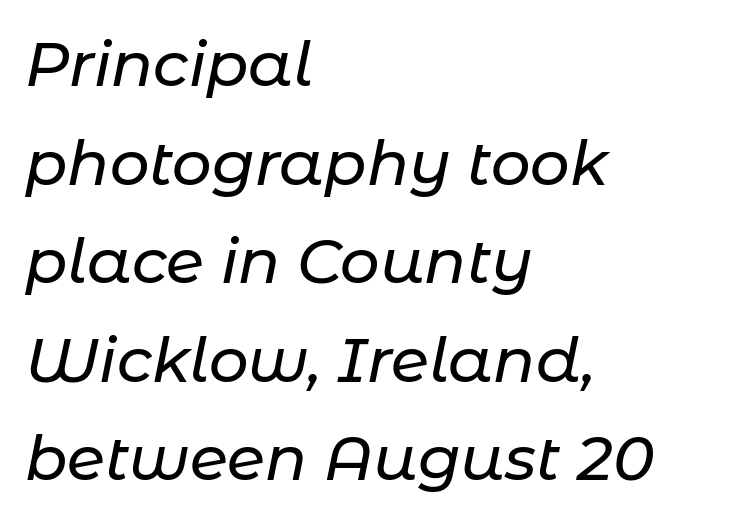
The image shows 62 px text type, italic (leaning right); set left-aligned, normal line spacing (1.59x), normal letter spacing, not underlined; low stroke contrast and a medium x-height.
